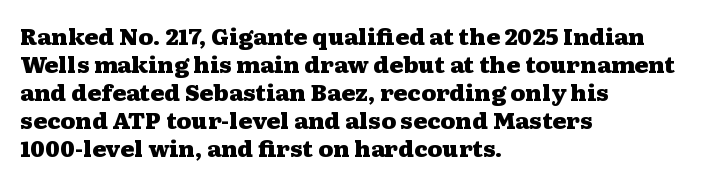
Style check: upright. Reading down the block, your eye returns to a fixed left position each line. This rendering leaves character spacing at its baseline value. Check under the words: just untouched page.
